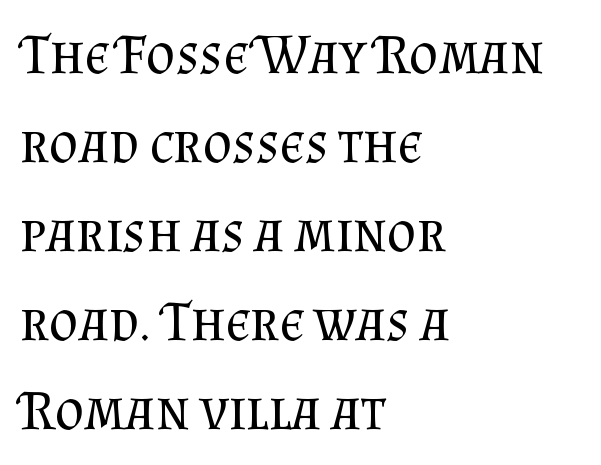
The image shows 56 px regular-weight serif type, upright; set left-aligned, normal line spacing (1.59x), normal letter spacing, not underlined; medium stroke contrast and a small x-height.
